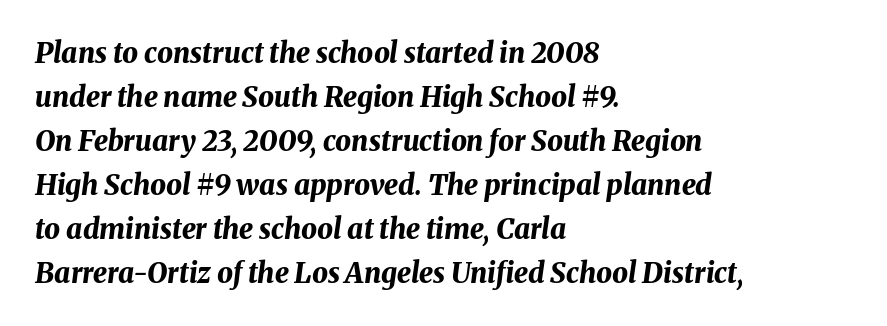
The image shows 28 px bold type, italic (leaning right); set left-aligned, normal line spacing (1.57x), normal letter spacing, not underlined; medium stroke contrast and a medium x-height.
